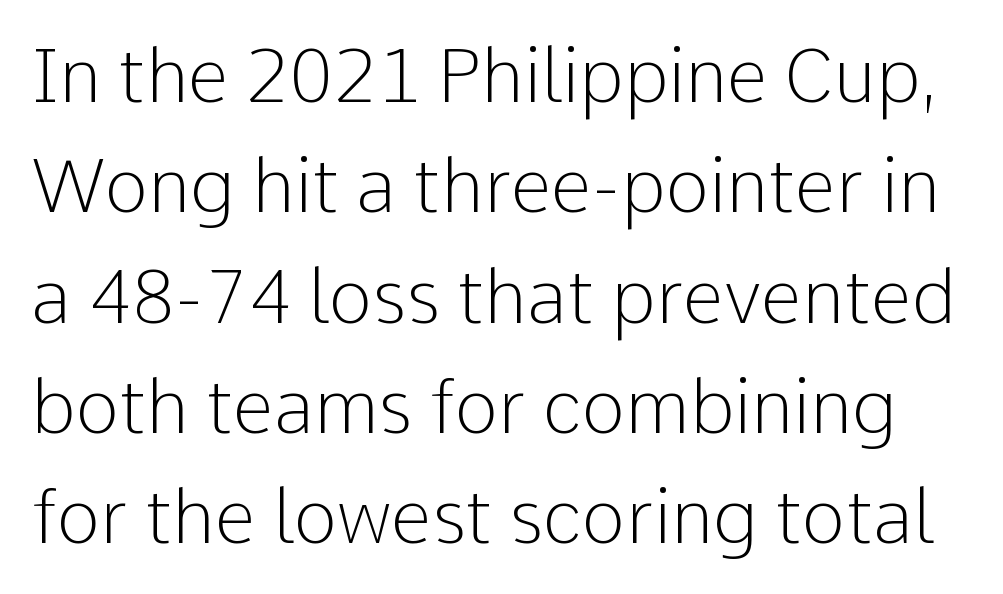
The letters advance in unequal steps, a hallmark of proportional type. In terms of letterform style, serifs are entirely absent. The specimen reads as upright at a glance. The rendering keeps characters at their native spacing. Glance below the letters and you will spot only blank space.
